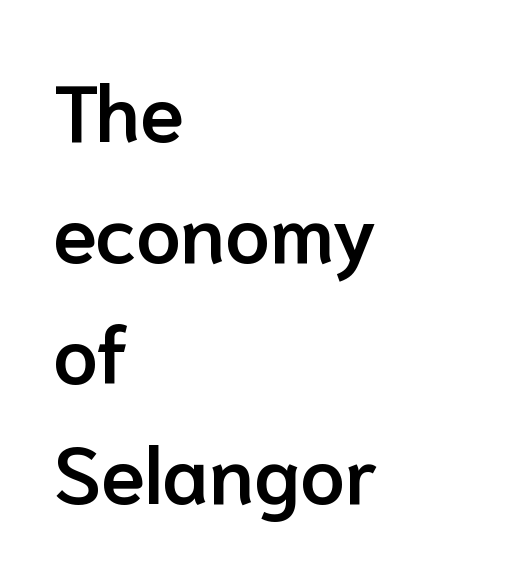
{"serif": "no", "italic": "no", "bold": "semi", "weight": "semibold", "width": "normal", "stroke_contrast": "low", "x_height": "medium", "monospaced": "no", "underline": "no", "align": "left", "line_spacing": "normal", "line_spacing_ratio": 1.51, "letter_spacing": "normal", "letter_spacing_em": 0.0, "glyph_px": 80}
